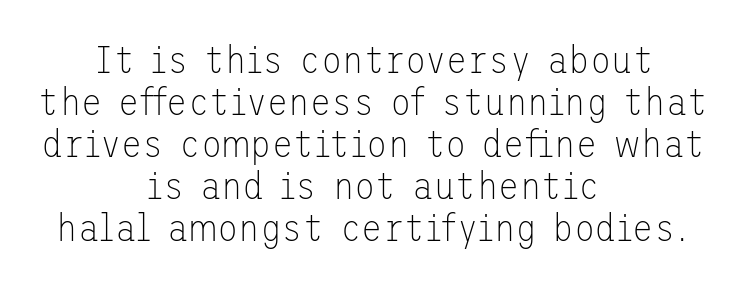
Examine the stroke ends and you'll find no serifs. The letterforms sit shoulder to shoulder at normal distance. The strokes carry an ordinary text weight at most. Honestly, the rows look squashed on top of each other. Ordinary non-slanted type is in use.
